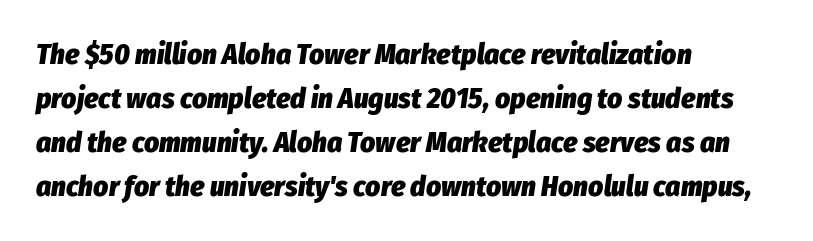
Q: Is the text bold? A: Yes.
Q: Is the text italic (slanted)? A: Yes, it leans right by about 8 degrees.
Q: Is the text underlined? A: No.
Q: How is the paragraph aligned? A: Left-aligned.
Q: Is the spacing between letters normal or unusually wide? A: Normal.
Q: Is the spacing between lines tight, normal or loose? A: Normal.
Q: Width (condensed, normal, or wide)? A: Condensed.
Q: Stroke contrast? A: Low.
Q: x-height? A: Medium.
Q: Monospaced? A: No.
